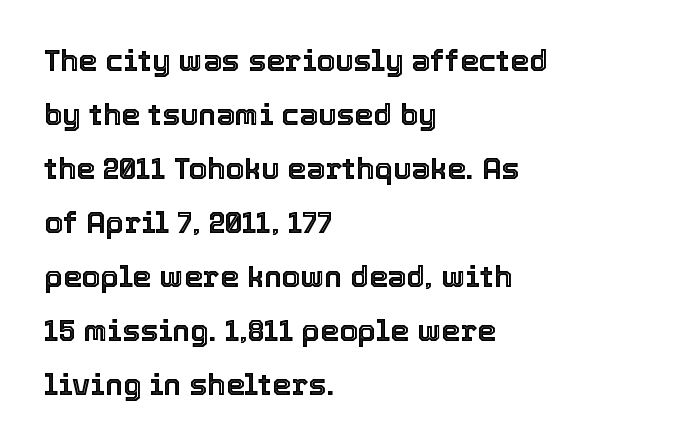
Q: Is the text italic (slanted)? A: No, it is upright.
Q: Is the text underlined? A: No.
Q: How is the paragraph aligned? A: Left-aligned.
Q: Is the spacing between letters normal or unusually wide? A: Normal.
Q: Width (condensed, normal, or wide)? A: Normal.
Q: x-height? A: Medium.
Q: Monospaced? A: No.
